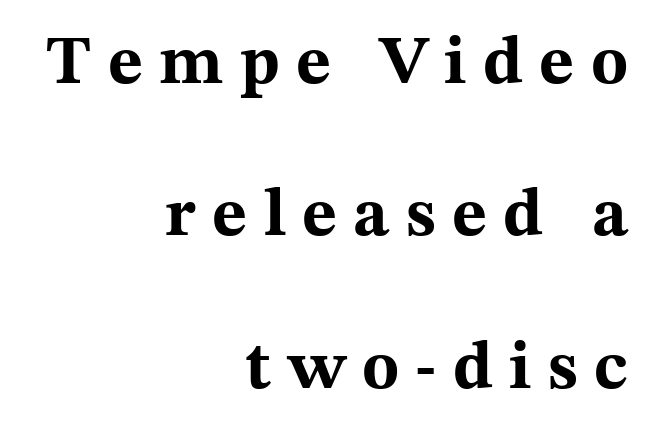
The space between consecutive lines is lavish. This is the regular roman posture of the typeface. Character widths vary here, with narrow letters taking less room than wide ones. Characters follow at a spacing far wider than the type designer built in. The characters display serif detailing at their extremities. The passage shown is emphatically bold.
